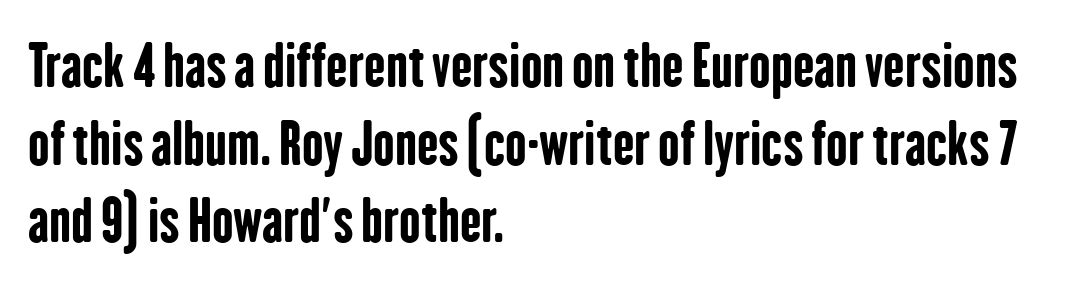
The image shows 57 px bold, condensed sans-serif type, upright; set left-aligned, normal line spacing (1.36x), normal letter spacing, not underlined; low stroke contrast and a medium x-height.
